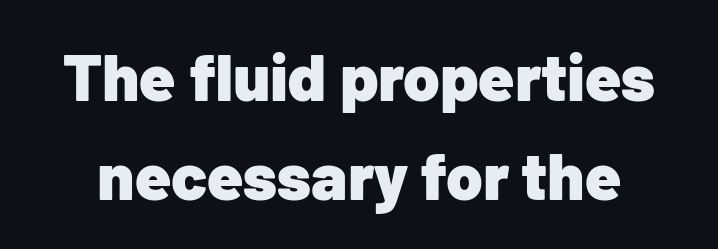
{"serif": "no", "italic": "no", "bold": "yes", "weight": "heavy", "width": "normal", "stroke_contrast": "low", "x_height": "medium", "monospaced": "no", "underline": "no", "line_spacing": "normal", "line_spacing_ratio": 1.5, "letter_spacing": "normal", "letter_spacing_em": 0.0, "glyph_px": 66}
